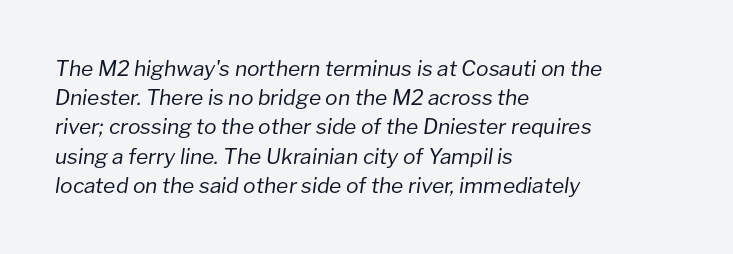
Q: Is the text bold? A: No.
Q: Is the text italic (slanted)? A: Yes, it leans right by about 8 degrees.
Q: Is the text underlined? A: No.
Q: How is the paragraph aligned? A: Left-aligned.
Q: Is the spacing between letters normal or unusually wide? A: Normal.
Q: Is the spacing between lines tight, normal or loose? A: Normal.
